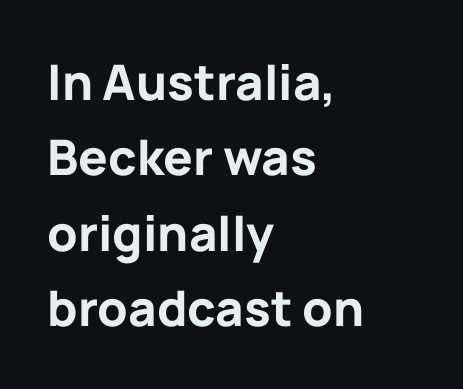
The image shows 49 px bold sans-serif type, upright; set left-aligned, normal line spacing (1.54x), normal letter spacing, not underlined; low stroke contrast and a medium x-height.
